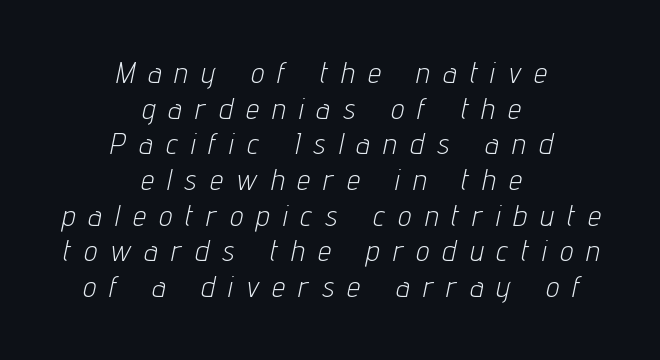
The image shows 29 px light, condensed type, italic (leaning right); set centered, line spacing 1.23x, unusually wide letter spacing (+0.48 em), not underlined; low stroke contrast and a medium x-height.
